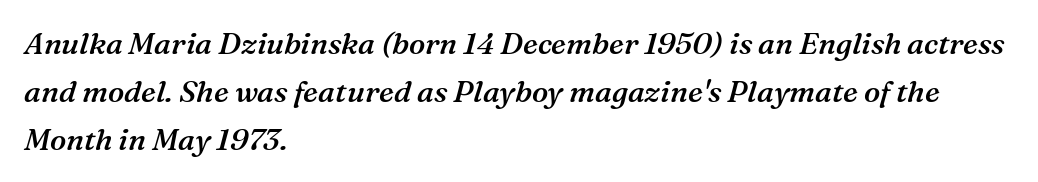
The image shows 30 px semibold serif type, italic (leaning right); set left-aligned, normal line spacing (1.6x), normal letter spacing, not underlined; medium stroke contrast and a medium x-height.
